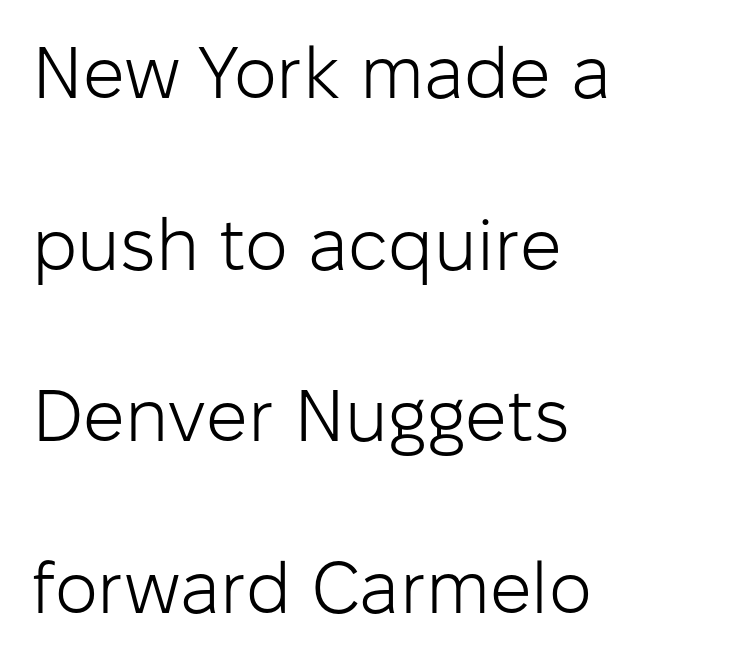
{"serif": "no", "italic": "no", "bold": "no", "weight": "light", "width": "normal", "stroke_contrast": "low", "x_height": "medium", "monospaced": "no", "underline": "no", "align": "left", "line_spacing": "loose", "line_spacing_ratio": 2.35, "letter_spacing": "normal", "letter_spacing_em": 0.0, "glyph_px": 73}
